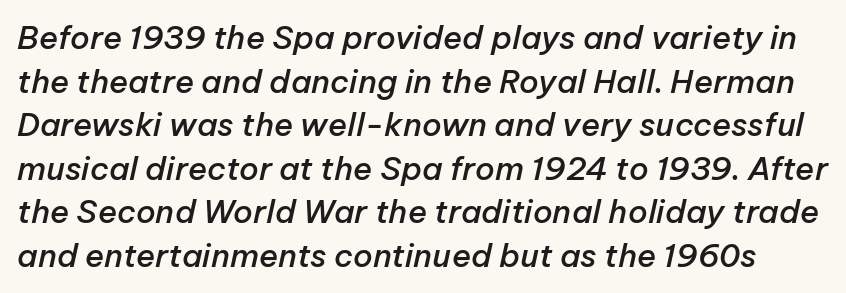
The image shows 32 px semibold type, italic (leaning right); set normal line spacing (1.36x), normal letter spacing, not underlined; low stroke contrast and a medium x-height.
